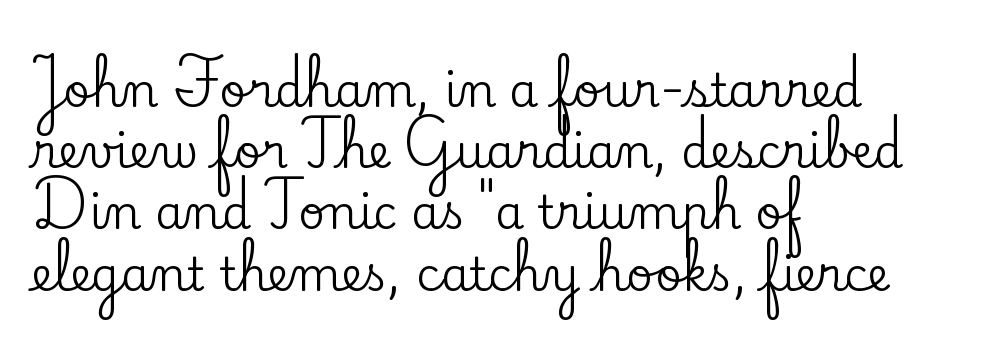
This sample uses an upright cut, with every glyph sitting square on the baseline. The passage shown is typeset with a serif family. Words float on clear page, feet unadorned. A typesetter would call this proportional, since set widths differ per character.
